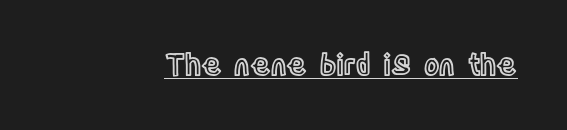
Q: Is the text italic (slanted)? A: No, it is upright.
Q: Is the text underlined? A: Yes.
Q: Is the spacing between letters normal or unusually wide? A: Normal.
Q: Width (condensed, normal, or wide)? A: Condensed.
Q: x-height? A: Large.
Q: Monospaced? A: No.
